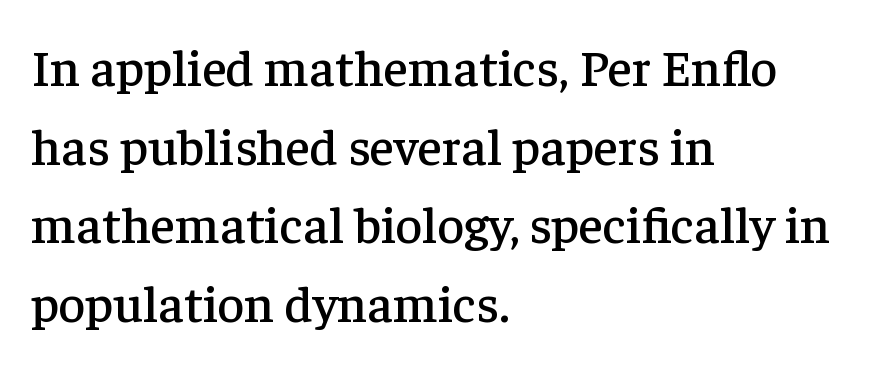
Descender tails drop into unmarked territory. Inter-character spacing is left at the font's built-in metrics. These lines are composed in type with serifs. The text block is weighted toward the left margin, trailing off unevenly rightward. The passage shown is typed in a proportional face where columns would drift. Vertical strokes here are truly vertical.
